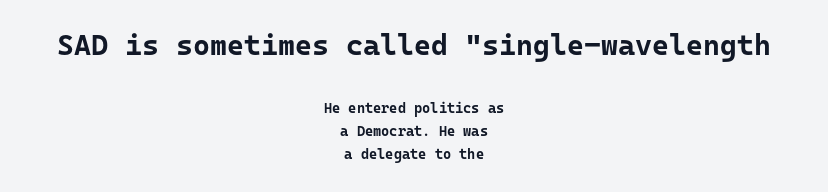
Heft: maximum for text — a bold. Note: no serifs on the glyphs. These lines keep a tight, regular rhythm from letter to letter. Notice how the passage keeps no hard edge, just a central spine.
